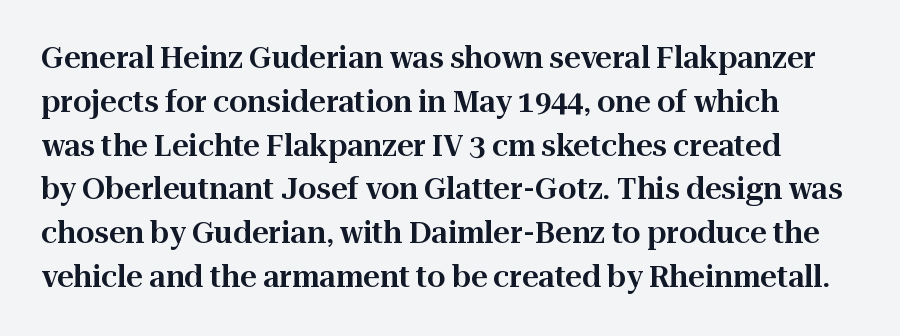
The image shows 29 px serif type, upright; set normal line spacing (1.51x), normal letter spacing, not underlined; high stroke contrast and a medium x-height.
